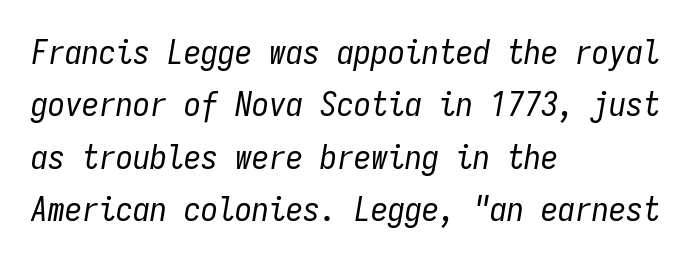
The letterforms sit shoulder to shoulder at normal distance. Has an underline been added? It has not. The paragraph shown leans on its left margin. Every character here occupies the same horizontal width, giving the sample a typewriter-like rhythm.
